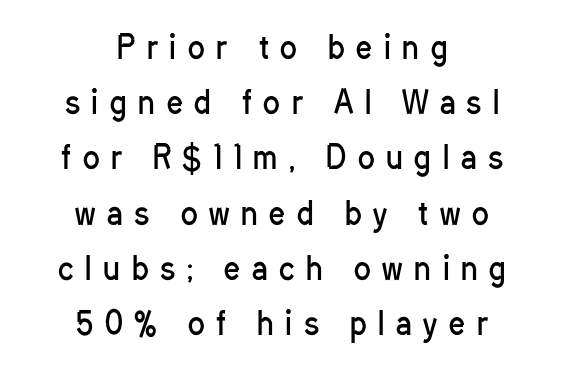
Q: Is the text bold? A: No.
Q: Is the text italic (slanted)? A: No, it is upright.
Q: Is the typeface a serif or a sans-serif typeface? A: Sans-serif.
Q: Is the text underlined? A: No.
Q: How is the paragraph aligned? A: Centered.
Q: Is the spacing between letters normal or unusually wide? A: Unusually wide.
Q: Width (condensed, normal, or wide)? A: Condensed.
Q: Stroke contrast? A: Low.
Q: x-height? A: Medium.
Q: Monospaced? A: No.
